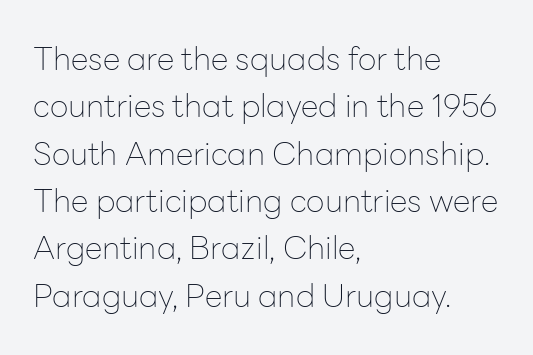
Q: Is the text bold? A: No.
Q: Is the text italic (slanted)? A: No, it is upright.
Q: Is the typeface a serif or a sans-serif typeface? A: Sans-serif.
Q: Is the text underlined? A: No.
Q: How is the paragraph aligned? A: Left-aligned.
Q: Is the spacing between letters normal or unusually wide? A: Normal.
Q: Is the spacing between lines tight, normal or loose? A: Normal.
Q: Width (condensed, normal, or wide)? A: Normal.
Q: Stroke contrast? A: Low.
Q: x-height? A: Medium.
Q: Monospaced? A: No.
